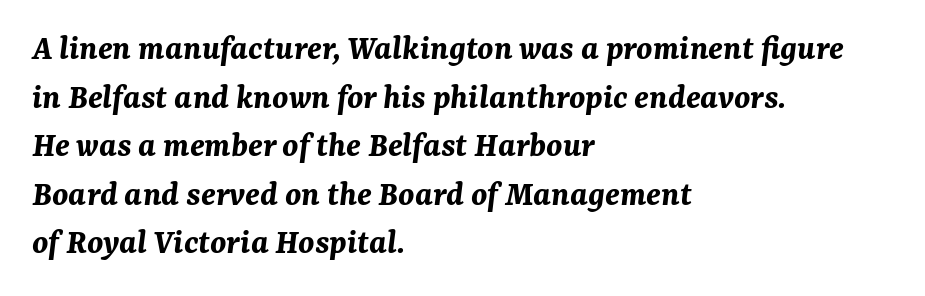
{"italic": "yes", "lean": "right", "slant_degrees": 7, "bold": "yes", "weight": "bold", "width": "normal", "stroke_contrast": "medium", "x_height": "medium", "monospaced": "no", "underline": "no", "align": "left", "line_spacing": "normal", "line_spacing_ratio": 1.35, "letter_spacing": "normal", "letter_spacing_em": 0.0, "glyph_px": 36}
